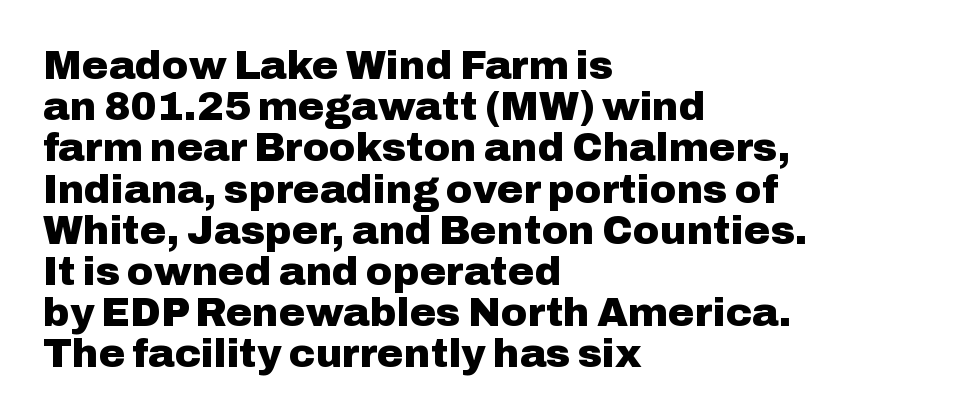
Bare-footed words on every line. The axis of the letterforms is exactly vertical. Are there feet on the stems? There aren't — it's a sans. What weight is shown? A full bold with thick strokes. The paragraph shown leans on its left margin.
